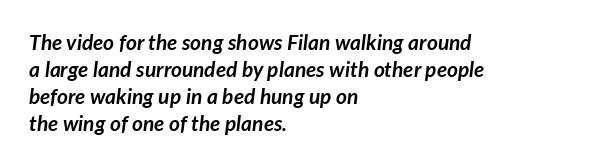
Interline gaps are of average width in this sample. Style check: oblique. The words here are not underlined. In CSS terms this would be text-align: left. Look at the tracking — it's just the regular setting, nothing added. As a designer I'd log this as weight 700, bold.
